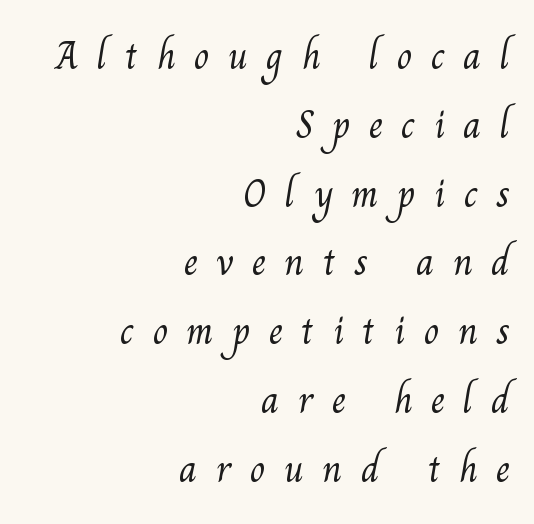
Q: Is the text bold? A: No.
Q: Is the typeface a serif or a sans-serif typeface? A: Serif.
Q: Is the text underlined? A: No.
Q: How is the paragraph aligned? A: Right-aligned.
Q: Is the spacing between letters normal or unusually wide? A: Unusually wide.
Q: Width (condensed, normal, or wide)? A: Normal.
Q: Stroke contrast? A: Medium.
Q: x-height? A: Small.
Q: Monospaced? A: No.
